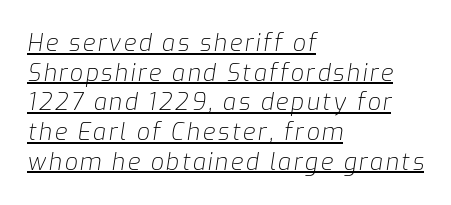
The letters look calm and open, with moderate or lighter stems. Glance below the letters and you will spot a drawn line. These lines were composed using italics. Evenly set lines give the paragraph a standard silhouette. One-word summary of the alignment: left.
